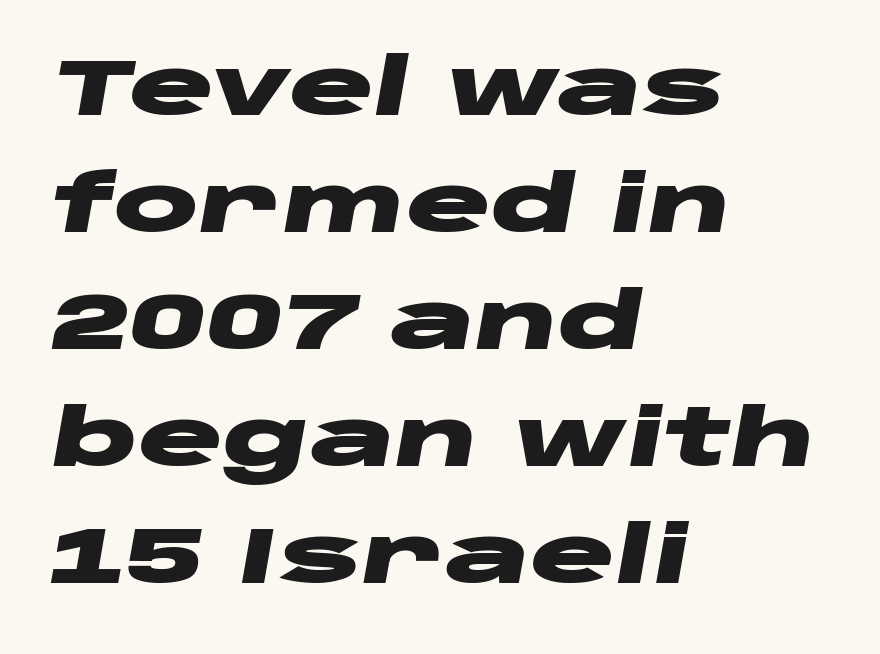
Horizontally, the lines are justified to the leading edge only. Underlining? Definitely not there. Leading matches the norm, producing a regular column. The horizontal fit of the characters is conventional and even. There's an unmistakable incline to the writing here. Each glyph is drawn with heavy, bold strokes.
